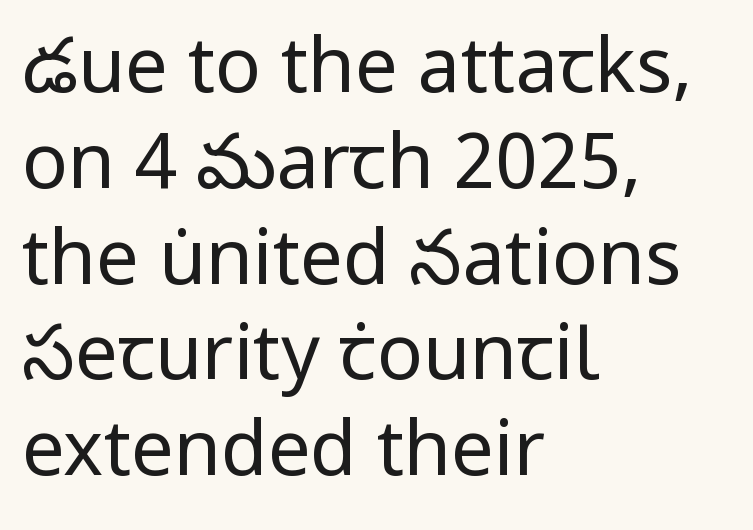
{"serif": "no", "italic": "no", "bold": "no", "weight": "regular", "width": "normal", "stroke_contrast": "low", "x_height": "medium", "monospaced": "no", "underline": "no", "align": "left", "line_spacing": "normal", "line_spacing_ratio": 1.26, "letter_spacing": "normal", "letter_spacing_em": 0.0, "glyph_px": 76}
